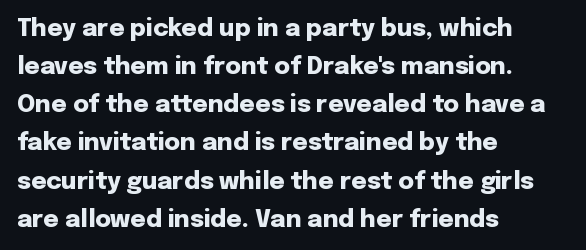
The image shows 24 px bold type, upright; set left-aligned, normal line spacing (1.59x), normal letter spacing, not underlined.
